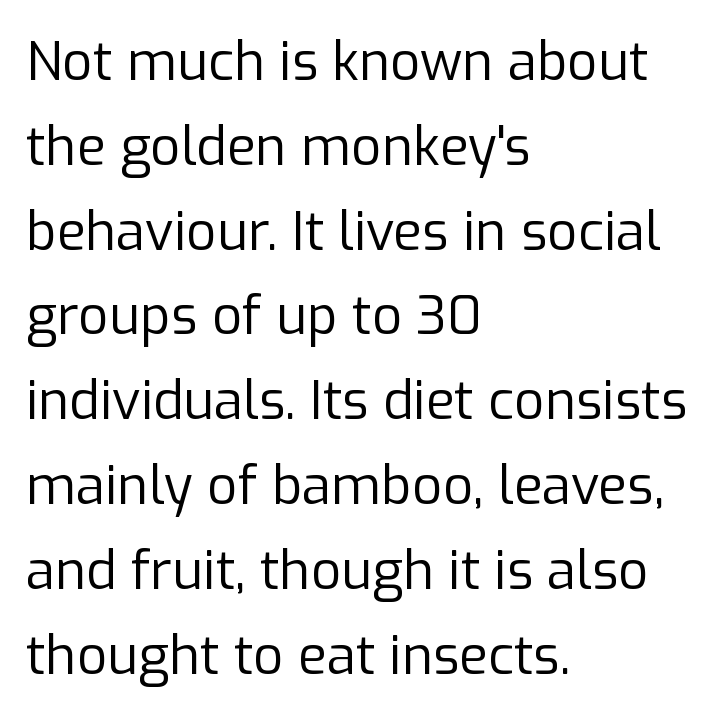
The image shows 53 px regular-weight sans-serif type, upright; set left-aligned, normal line spacing (1.6x), normal letter spacing, not underlined; low stroke contrast and a medium x-height.
